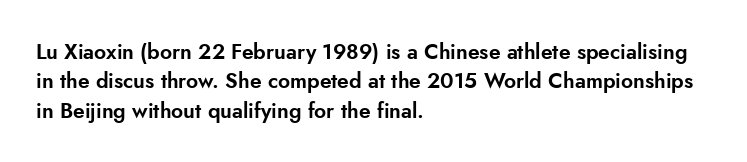
The image shows 21 px text type, upright; set left-aligned, normal line spacing (1.4x), normal letter spacing, not underlined.
